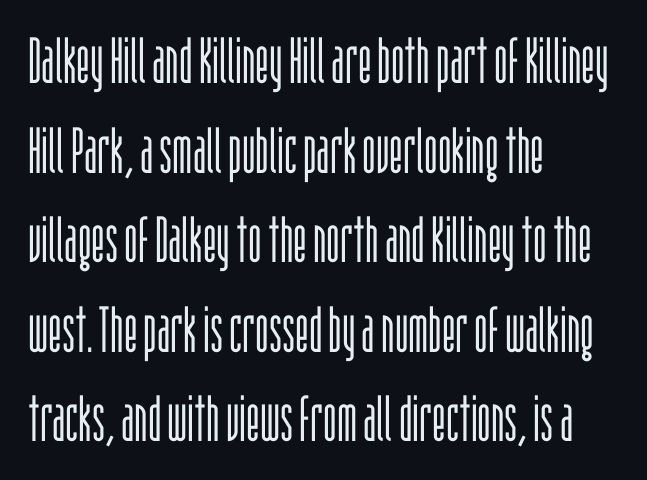
Look at the tracking — it's just the regular setting, nothing added. A light-to-regular cut is what we see here. Looks like regular typesetting: each glyph gets only the width it needs. Ordinary non-slanted type is in use. A classic flush-left, rag-right setting is used for this passage.
